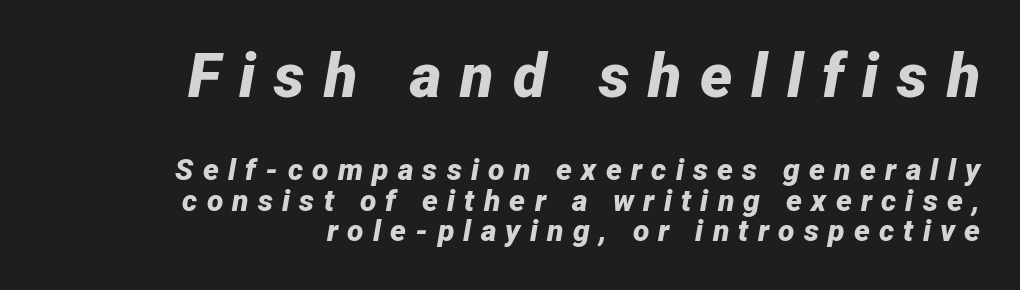
Q: Is the text bold? A: Yes.
Q: Is the text italic (slanted)? A: Yes, it leans right by about 12 degrees.
Q: Is the text underlined? A: No.
Q: How is the paragraph aligned? A: Right-aligned.
Q: Is the spacing between letters normal or unusually wide? A: Unusually wide.
Q: Is the spacing between lines tight, normal or loose? A: Tight.
Q: Which block of text is set in a larger size, the first (top) or the second (bottom)? A: The first (top) one.
Q: Width (condensed, normal, or wide)? A: Normal.
Q: Stroke contrast? A: Low.
Q: x-height? A: Medium.
Q: Monospaced? A: No.
